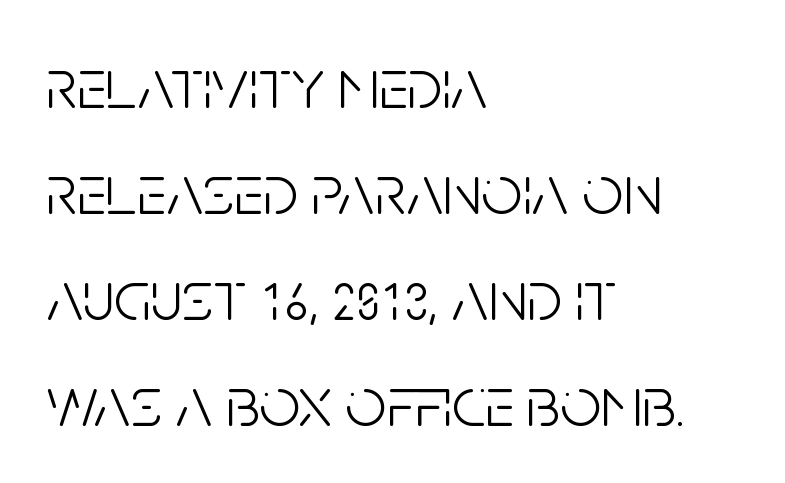
The image shows 72 px light, condensed sans-serif type, upright; set left-aligned, normal line spacing (1.47x), normal letter spacing, not underlined; low stroke contrast and a large x-height.
